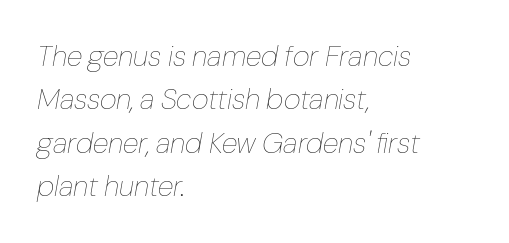
The image shows 29 px thin type, italic (leaning right); set left-aligned, normal line spacing (1.5x), normal letter spacing, not underlined; low stroke contrast and a medium x-height.
